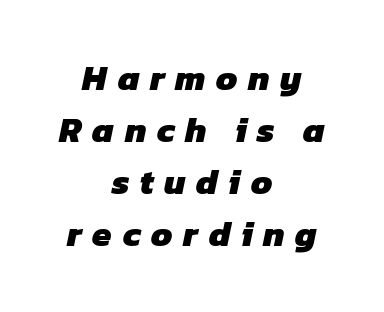
{"serif": "no", "bold": "yes", "weight": "heavy", "width": "normal", "stroke_contrast": "low", "x_height": "medium", "monospaced": "no", "underline": "no", "align": "center", "line_spacing": "normal", "line_spacing_ratio": 1.49, "letter_spacing": "wide", "letter_spacing_em": 0.3, "glyph_px": 35}
